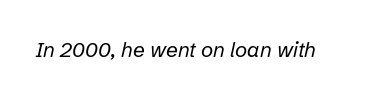
Q: Is the text bold? A: No.
Q: Is the text italic (slanted)? A: Yes, it leans right by about 12 degrees.
Q: Is the text underlined? A: No.
Q: Is the spacing between letters normal or unusually wide? A: Normal.
